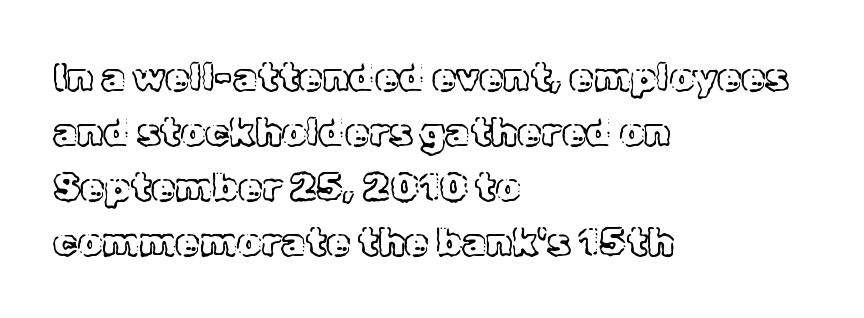
Ascenders rise straight up at ninety degrees. Line spacing here is normal. Note the varied advance widths — an 'i' is clearly narrower than an 'm'. The specimen omits any rule beneath the text block's lines. These lines stack with their left ends in a neat column.
